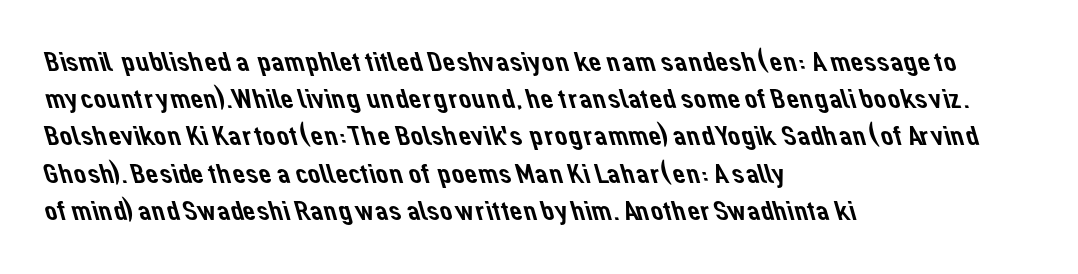
Q: Is the typeface a serif or a sans-serif typeface? A: Sans-serif.
Q: Is the text underlined? A: No.
Q: How is the paragraph aligned? A: Left-aligned.
Q: Is the spacing between letters normal or unusually wide? A: Normal.
Q: Is the spacing between lines tight, normal or loose? A: Normal.
Q: Width (condensed, normal, or wide)? A: Normal.
Q: Stroke contrast? A: Low.
Q: x-height? A: Medium.
Q: Monospaced? A: No.
